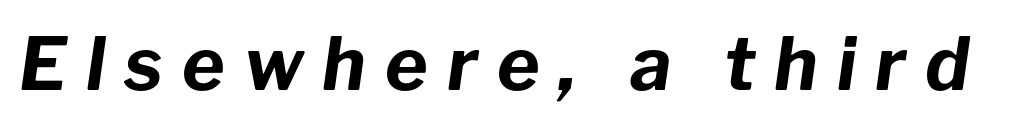
The image shows 73 px bold type, italic (leaning right); set unusually wide letter spacing (+0.26 em), not underlined; low stroke contrast and a medium x-height.
